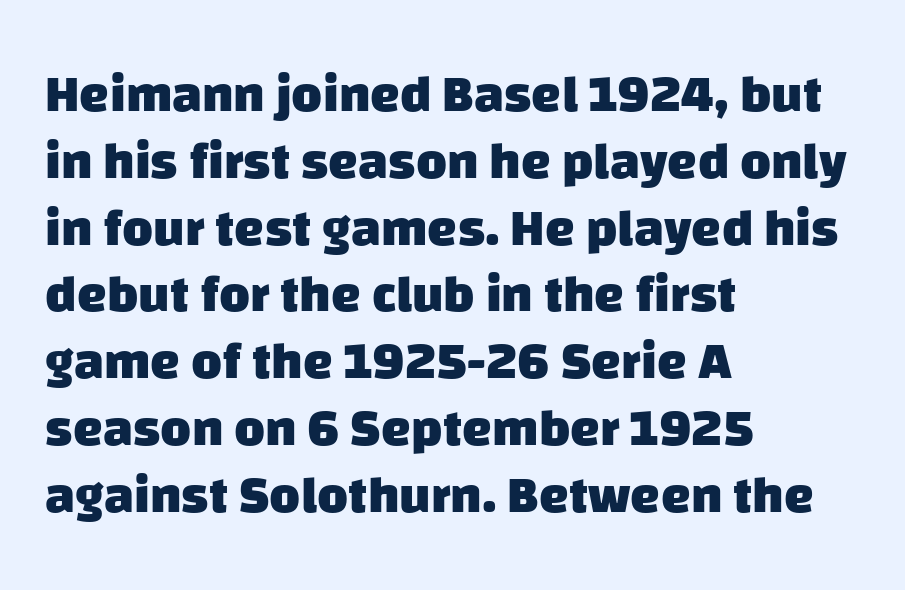
{"serif": "no", "bold": "yes", "weight": "heavy", "width": "normal", "stroke_contrast": "low", "x_height": "large", "monospaced": "no", "underline": "no", "align": "left", "line_spacing": "normal", "line_spacing_ratio": 1.26, "letter_spacing": "normal", "letter_spacing_em": 0.0, "glyph_px": 53}
